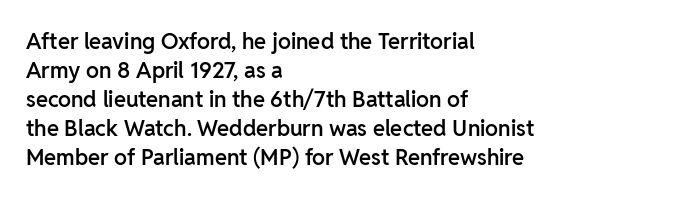
If you drew a ruler down the left edge, every line would touch it. The specimen reads as upright at a glance. The rendering uses a moderate line-height, typical for paragraphs. Has an underline been added? It has not. The line texture is even and compact thanks to regular tracking. Summary of weight: moderately heavy, a semibold.
